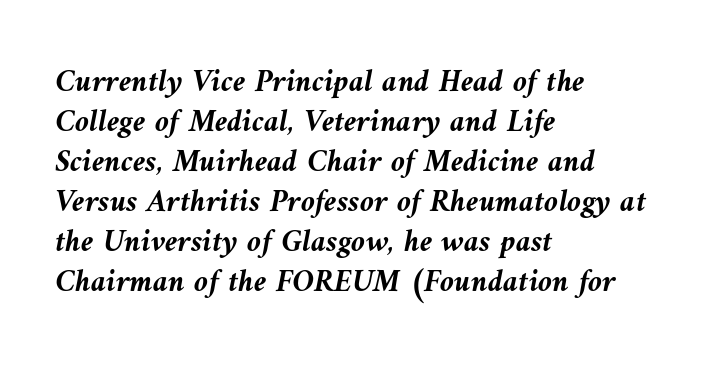
The face used here is proportionally spaced, like ordinary book or web type. Line spacing here is normal. A student would call this left alignment; a typographer would say flush left, rag right. The rendering applies a slant to the glyphs.
